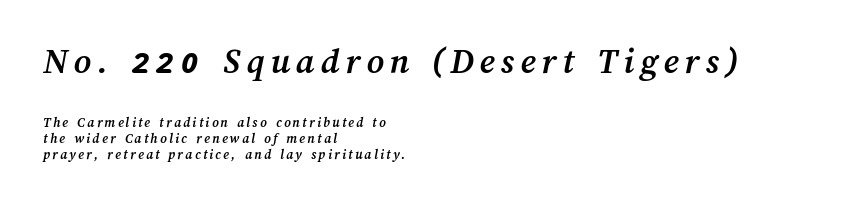
The image shows 37 px semibold type; set left-aligned, tight line spacing (1.14x), not underlined; the first (top) block is 2.64x larger; medium stroke contrast and a medium x-height.
